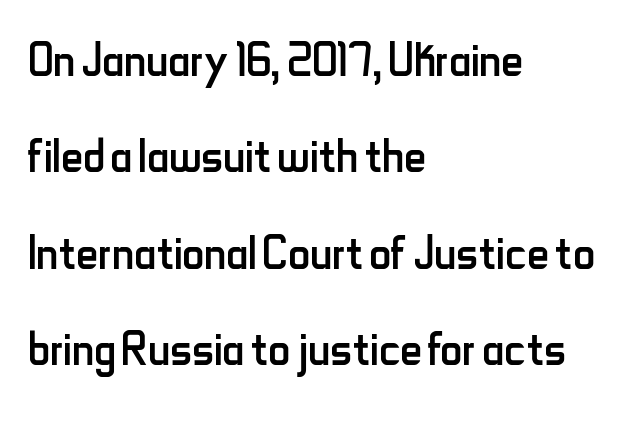
Q: Is the text bold? A: No.
Q: Is the text italic (slanted)? A: No, it is upright.
Q: Is the typeface a serif or a sans-serif typeface? A: Sans-serif.
Q: Is the text underlined? A: No.
Q: How is the paragraph aligned? A: Left-aligned.
Q: Is the spacing between letters normal or unusually wide? A: Normal.
Q: Is the spacing between lines tight, normal or loose? A: Normal.
Q: Width (condensed, normal, or wide)? A: Condensed.
Q: Stroke contrast? A: Low.
Q: x-height? A: Small.
Q: Monospaced? A: No.
